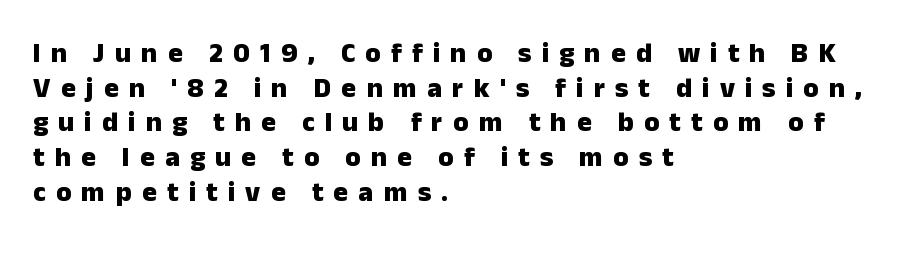
The setting favours the left margin, as ordinary paragraphs usually do. Thick stems and heavy bowls — unmistakably bold. These lines have a slow, spaced-out rhythm from letter to letter. The passage shown is typeset with a sans-serif family. Nope, not italic — everything's standing straight.
